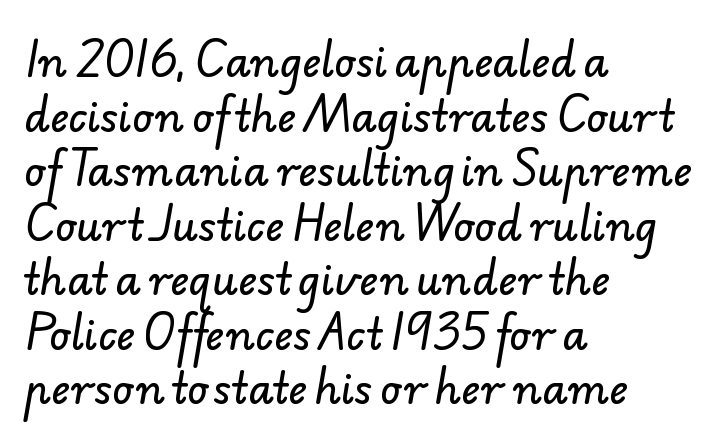
{"serif": "no", "width": "normal", "stroke_contrast": "low", "x_height": "small", "monospaced": "no", "underline": "no", "align": "left", "line_spacing": "normal", "line_spacing_ratio": 1.33, "letter_spacing": "normal", "letter_spacing_em": 0.0, "glyph_px": 41}
